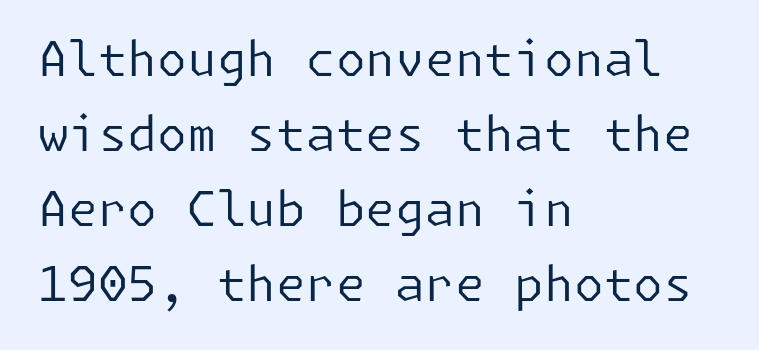
{"serif": "no", "italic": "no", "bold": "no", "weight": "regular", "width": "normal", "stroke_contrast": "low", "x_height": "medium", "underline": "no", "align": "left", "line_spacing": "normal", "line_spacing_ratio": 1.56, "letter_spacing": "normal", "letter_spacing_em": 0.0, "glyph_px": 48}
